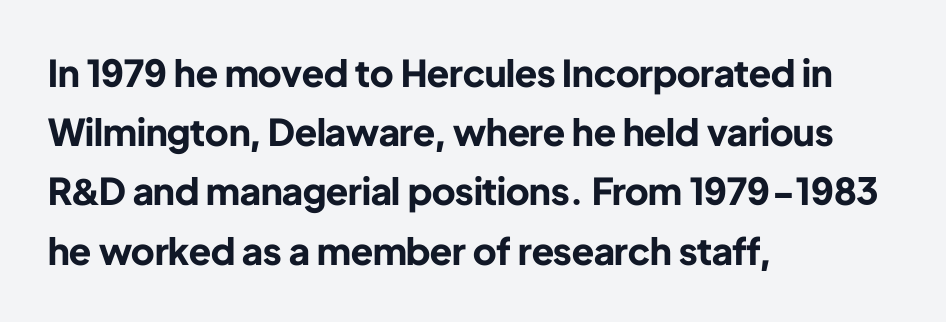
The image shows 37 px bold sans-serif type, upright; set left-aligned, normal line spacing (1.6x), normal letter spacing, not underlined; low stroke contrast and a medium x-height.
